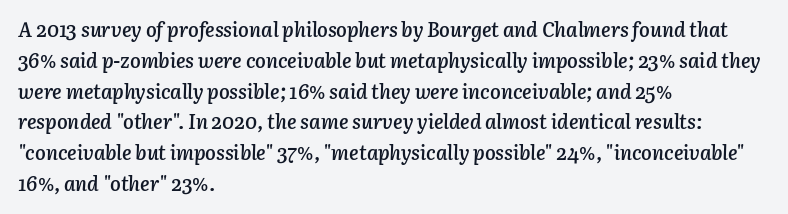
The image shows 20 px text type, italic (leaning right); set left-aligned, normal line spacing (1.54x), normal letter spacing, not underlined.
